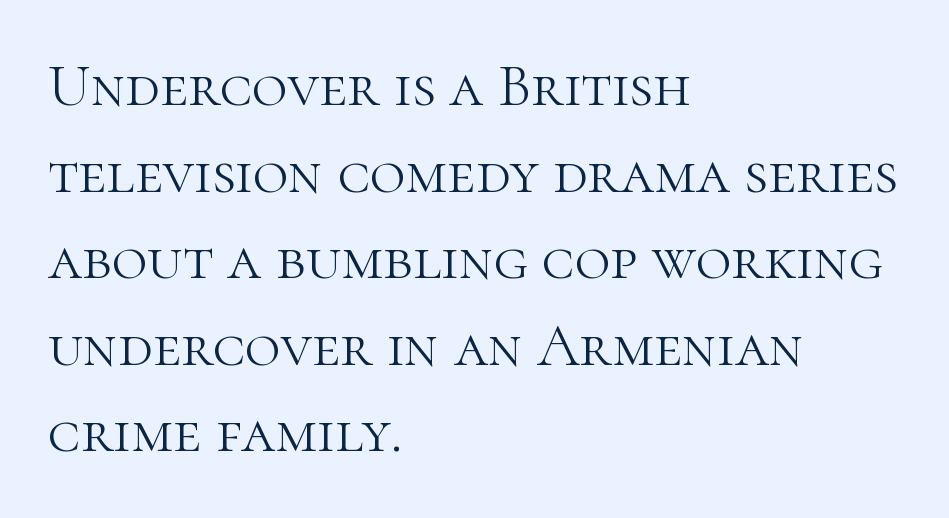
The image shows 61 px light serif type, upright; set left-aligned, normal line spacing (1.42x), normal letter spacing, not underlined; high stroke contrast and a medium x-height.
